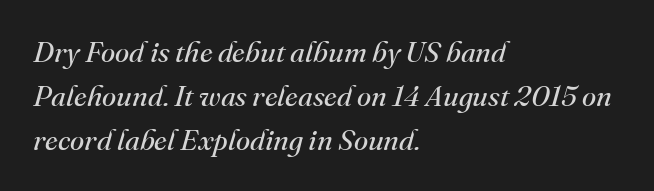
The letterforms sit at book weight or below. Observe the lean: these are italic letterforms. You could not count columns in this text — the font is proportionally spaced. The ragged edge is on the right, which tells us the setting is flush left. Quick note: interline space is typical. Here the glyphs are tracked normally, forming tight word shapes.
